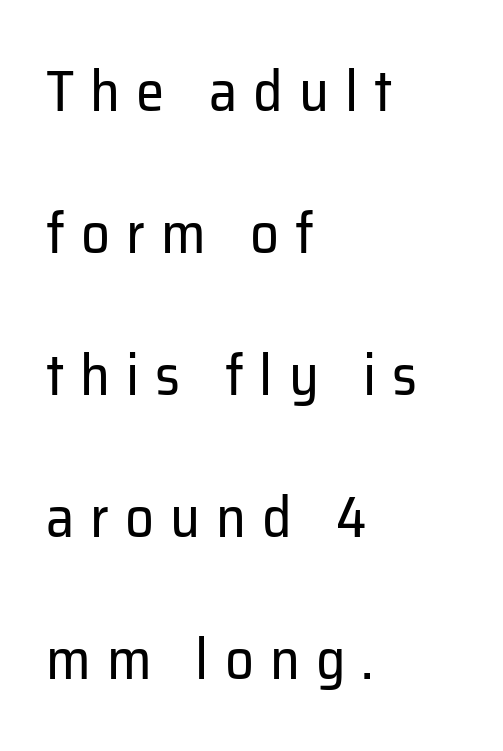
You could not count columns in this text — the font is proportionally spaced. Descenders are the only things crossing below the line. The typeface chosen for these lines omits serifs. Every stem runs plumb, perpendicular to the baseline. Letter spacing: wide. The lines are spread far apart with generous leading.
